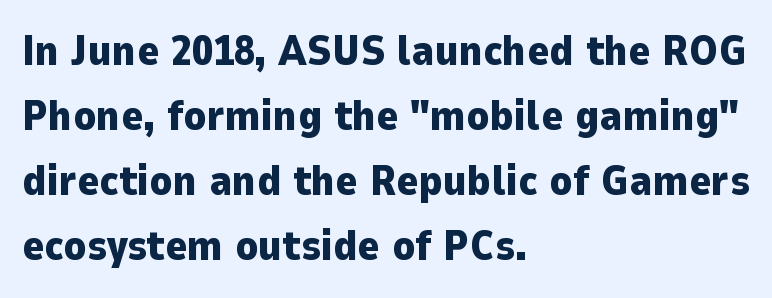
The image shows 42 px heavy sans-serif type, upright; set left-aligned, normal line spacing (1.55x), normal letter spacing, not underlined; low stroke contrast and a medium x-height.
